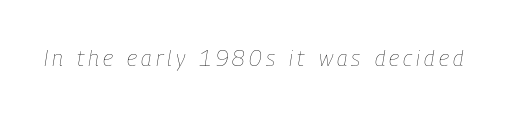
Q: Is the text bold? A: No.
Q: Is the text italic (slanted)? A: Yes, it leans right by about 9 degrees.
Q: Is the text underlined? A: No.
